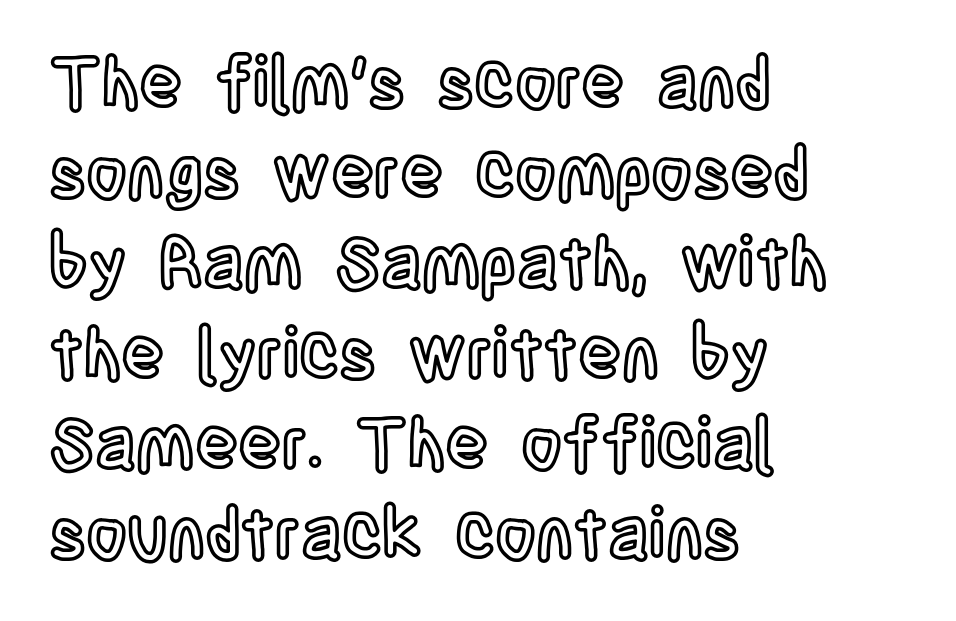
The image shows 71 px condensed type, upright; set left-aligned, normal line spacing (1.27x), normal letter spacing, not underlined; a large x-height.
